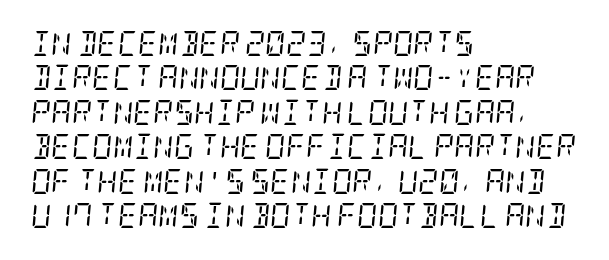
Q: Is the text bold? A: No.
Q: Is the text italic (slanted)? A: Yes, it leans right by about 5 degrees.
Q: Is the text underlined? A: No.
Q: How is the paragraph aligned? A: Left-aligned.
Q: Is the spacing between letters normal or unusually wide? A: Normal.
Q: Is the spacing between lines tight, normal or loose? A: Normal.
